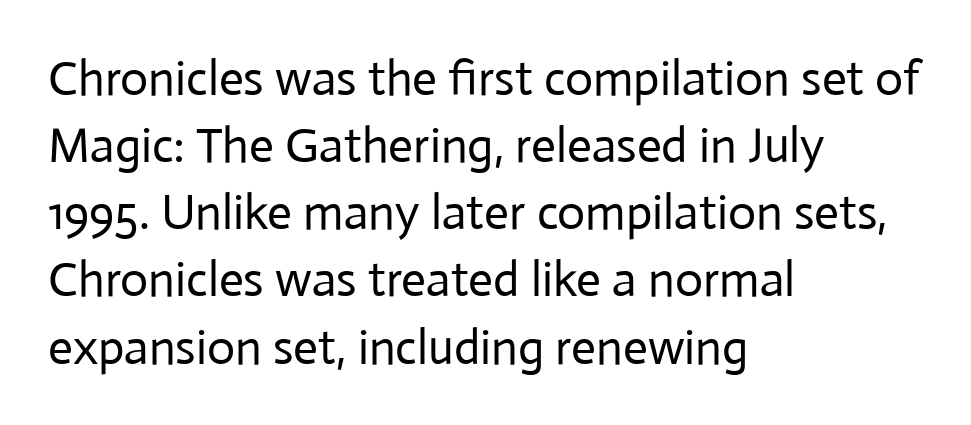
The image shows 49 px regular-weight sans-serif type, upright; set left-aligned, normal line spacing (1.37x), normal letter spacing, not underlined; low stroke contrast and a medium x-height.
